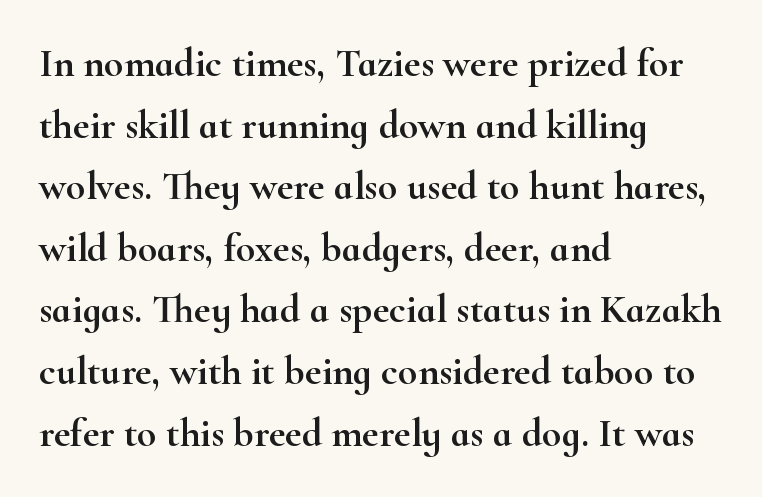
Q: Is the text italic (slanted)? A: No, it is upright.
Q: Is the typeface a serif or a sans-serif typeface? A: Serif.
Q: Is the text underlined? A: No.
Q: How is the paragraph aligned? A: Left-aligned.
Q: Is the spacing between letters normal or unusually wide? A: Normal.
Q: Is the spacing between lines tight, normal or loose? A: Normal.
Q: Width (condensed, normal, or wide)? A: Wide.
Q: Stroke contrast? A: High.
Q: x-height? A: Small.
Q: Monospaced? A: No.
